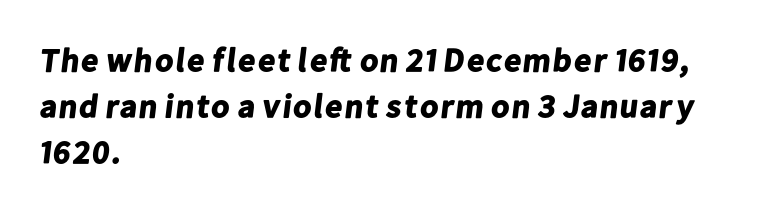
The image shows 33 px bold sans-serif type; set left-aligned, normal line spacing (1.4x), normal letter spacing, not underlined; low stroke contrast and a medium x-height.
